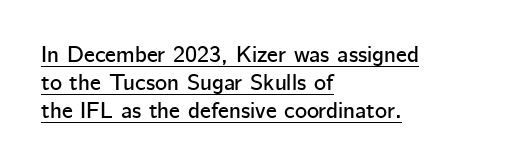
Q: Is the text italic (slanted)? A: No, it is upright.
Q: Is the text underlined? A: Yes.
Q: How is the paragraph aligned? A: Left-aligned.
Q: Is the spacing between letters normal or unusually wide? A: Normal.
